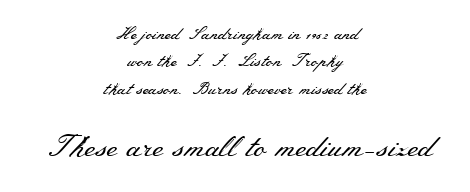
You could call the tracking neutral — neither tight nor loose. Teacher's note: observe the equal gaps on both sides — that is centered alignment. Honestly, the row spacing looks completely unremarkable. Each letter's strokes conclude with small projecting serifs. A bare baseline throughout the passage. Note the varied advance widths — an 'i' is clearly narrower than an 'm'.
